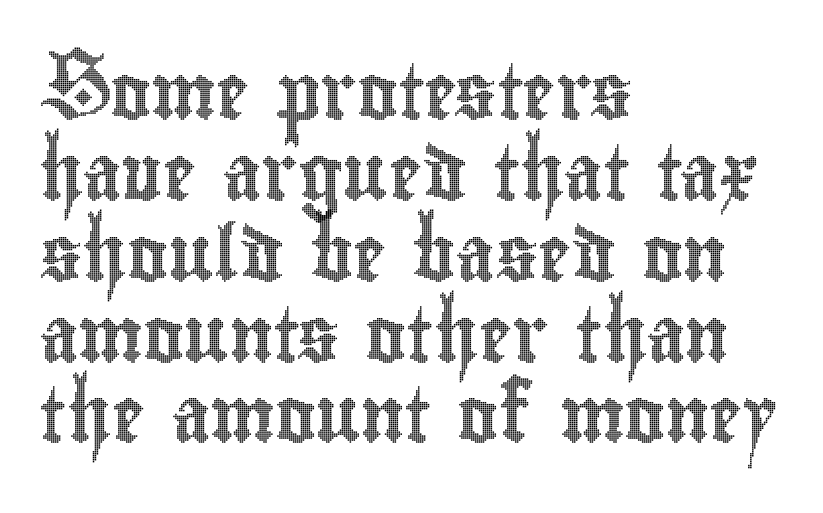
Q: Is the text italic (slanted)? A: No, it is upright.
Q: Is the text underlined? A: No.
Q: How is the paragraph aligned? A: Left-aligned.
Q: Is the spacing between letters normal or unusually wide? A: Normal.
Q: Is the spacing between lines tight, normal or loose? A: Normal.
Q: Width (condensed, normal, or wide)? A: Condensed.
Q: x-height? A: Small.
Q: Monospaced? A: No.
